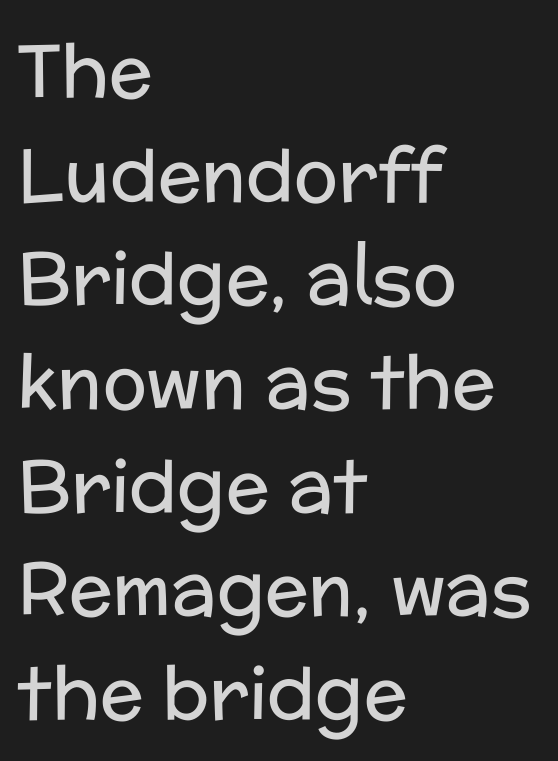
The image shows 73 px regular-weight sans-serif type, upright; set left-aligned, normal line spacing (1.42x), normal letter spacing, not underlined; low stroke contrast and a medium x-height.
